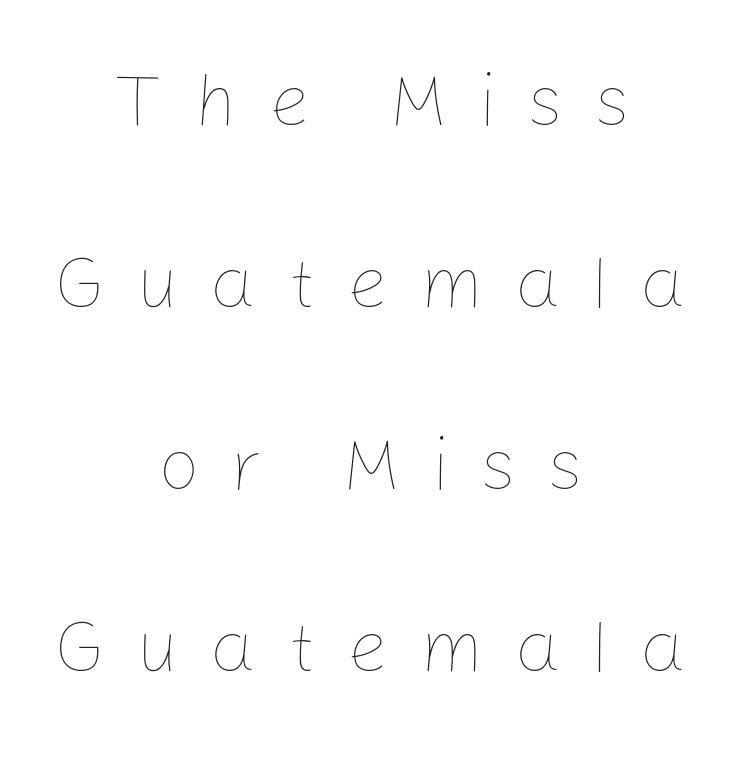
The zone under the glyphs is completely vacant. On a weight scale, this lands at 450 or below. Typeset on center — no edge is straight. A great deal of white space separates one row of letters from the next. Italic: no, the glyphs are upright roman.
